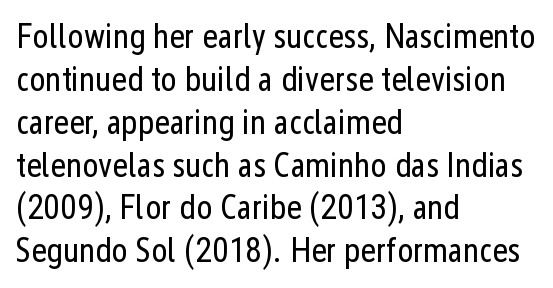
Q: Is the text bold? A: No.
Q: Is the text italic (slanted)? A: No, it is upright.
Q: Is the typeface a serif or a sans-serif typeface? A: Sans-serif.
Q: Is the text underlined? A: No.
Q: How is the paragraph aligned? A: Left-aligned.
Q: Is the spacing between letters normal or unusually wide? A: Normal.
Q: Is the spacing between lines tight, normal or loose? A: Normal.
Q: Width (condensed, normal, or wide)? A: Condensed.
Q: Stroke contrast? A: Low.
Q: x-height? A: Medium.
Q: Monospaced? A: No.
